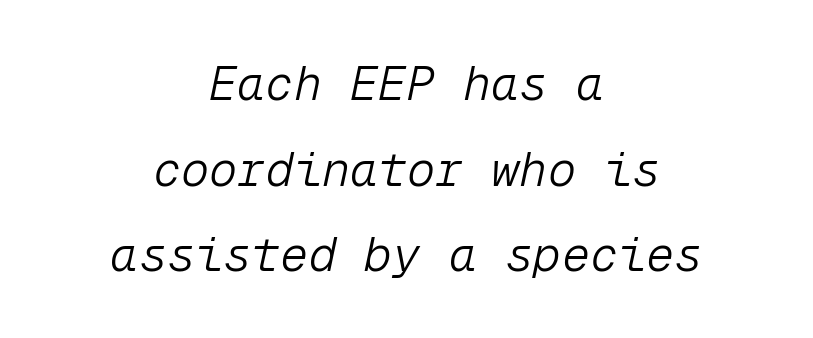
Q: Is the text bold? A: No.
Q: Is the text italic (slanted)? A: Yes, it leans right by about 12 degrees.
Q: Is the text underlined? A: No.
Q: How is the paragraph aligned? A: Centered.
Q: Is the spacing between letters normal or unusually wide? A: Normal.
Q: Width (condensed, normal, or wide)? A: Normal.
Q: Stroke contrast? A: Low.
Q: x-height? A: Medium.
Q: Monospaced? A: Yes.
